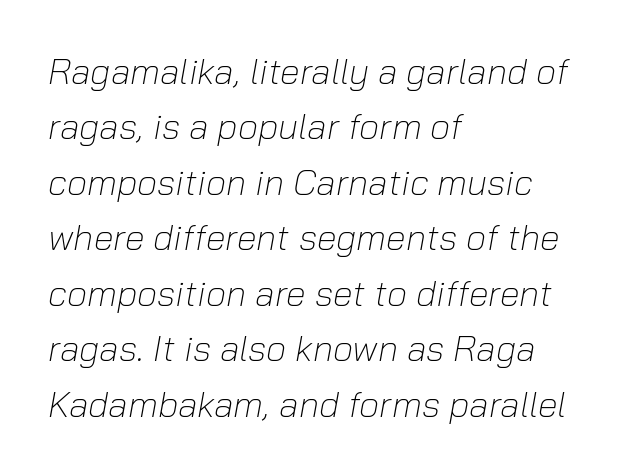
The rendering uses natural spacing where letterforms have individual widths. Nothing unusual about the tracking: characters are spaced as the font intends. Summary of weight: not heavy and not bold. Italic? Definitely — the glyphs are oblique. The paragraph has a hard left edge and a soft right edge. The glyphs are unaccompanied by any horizontal stroke below them.
